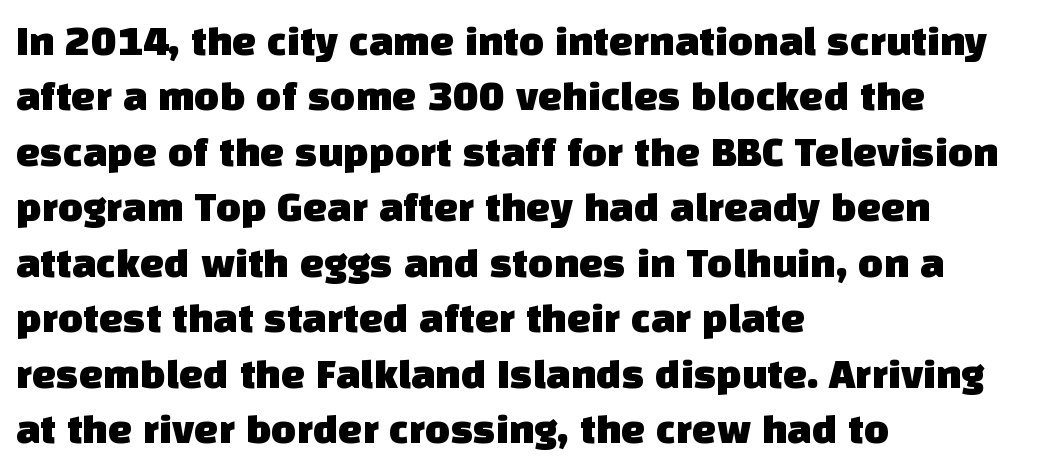
{"serif": "no", "width": "normal", "stroke_contrast": "low", "x_height": "large", "monospaced": "no", "underline": "no", "align": "left", "line_spacing": "normal", "line_spacing_ratio": 1.29, "letter_spacing": "normal", "letter_spacing_em": 0.0, "glyph_px": 43}
